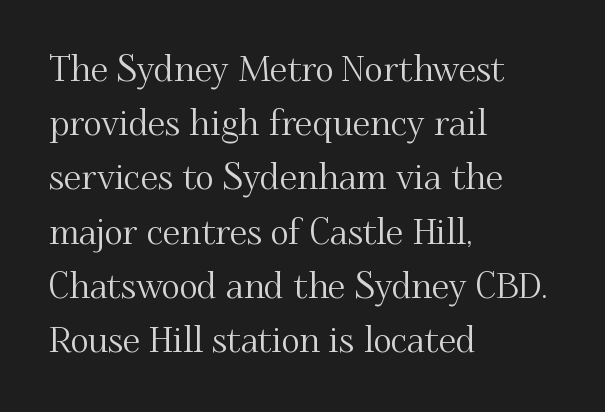
The image shows 35 px serif type, upright; set left-aligned, normal line spacing (1.55x), normal letter spacing, not underlined; medium stroke contrast and a small x-height.
